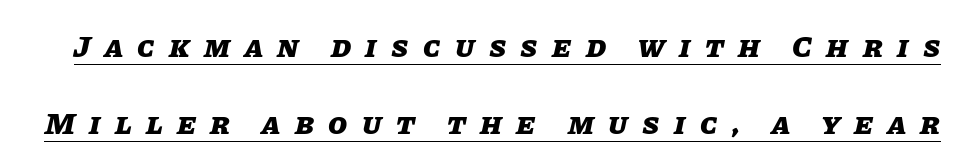
The image shows 31 px heavy type, italic (leaning right); set loose line spacing (2.48x), unusually wide letter spacing (+0.46 em), underlined; low stroke contrast and a large x-height.
